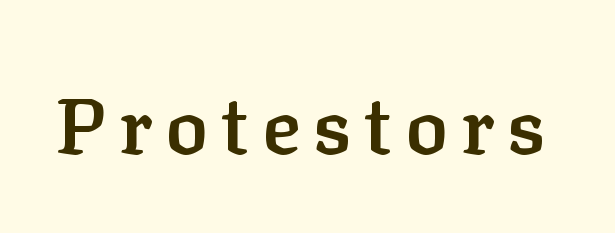
Q: Is the text bold? A: Semi-bold.
Q: Is the text italic (slanted)? A: No, it is upright.
Q: Is the typeface a serif or a sans-serif typeface? A: Serif.
Q: Is the text underlined? A: No.
Q: Width (condensed, normal, or wide)? A: Normal.
Q: Stroke contrast? A: Low.
Q: x-height? A: Medium.
Q: Monospaced? A: No.
